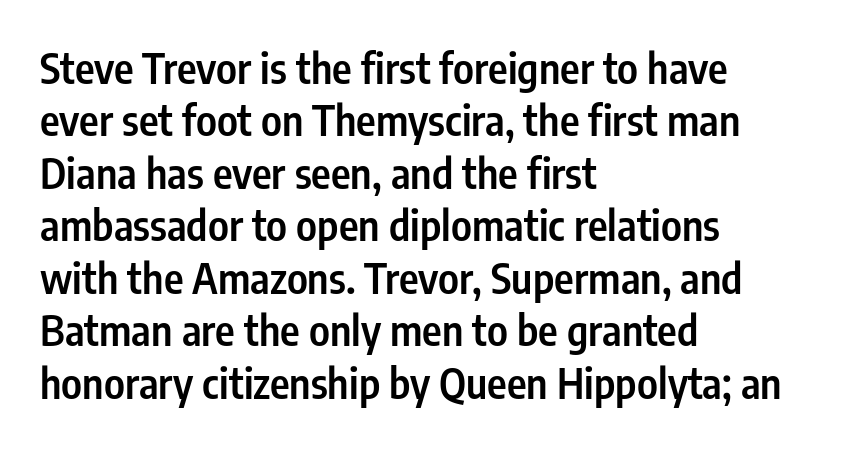
This rendering leaves character spacing at its baseline value. The designer went with a sans here, leaving each stem footless. Students, observe: this is what conventionally led text looks like. Horizontally, the lines are justified to the leading edge only.
